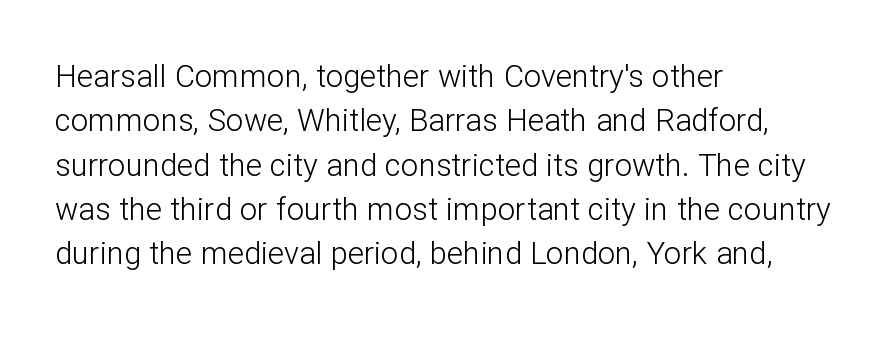
The image shows 31 px light sans-serif type, upright; set left-aligned, normal line spacing (1.43x), normal letter spacing, not underlined; low stroke contrast and a medium x-height.
